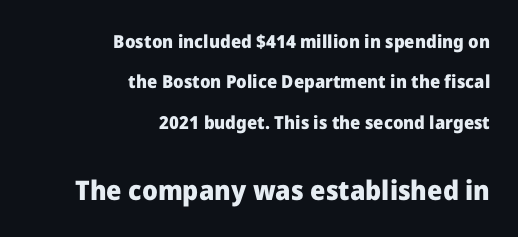
Q: Is the text bold? A: Yes.
Q: Is the text italic (slanted)? A: No, it is upright.
Q: Is the text underlined? A: No.
Q: How is the paragraph aligned? A: Right-aligned.
Q: Is the spacing between letters normal or unusually wide? A: Normal.
Q: Is the spacing between lines tight, normal or loose? A: Loose.
Q: Which block of text is set in a larger size, the first (top) or the second (bottom)? A: The second (bottom) one.
